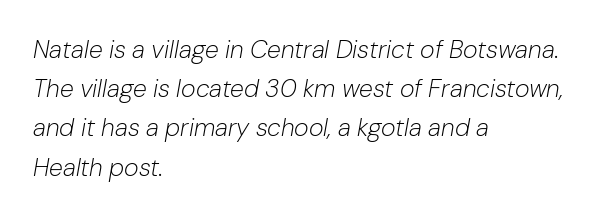
The image shows 25 px text type, italic (leaning right); set left-aligned, normal line spacing (1.57x), normal letter spacing, not underlined.
